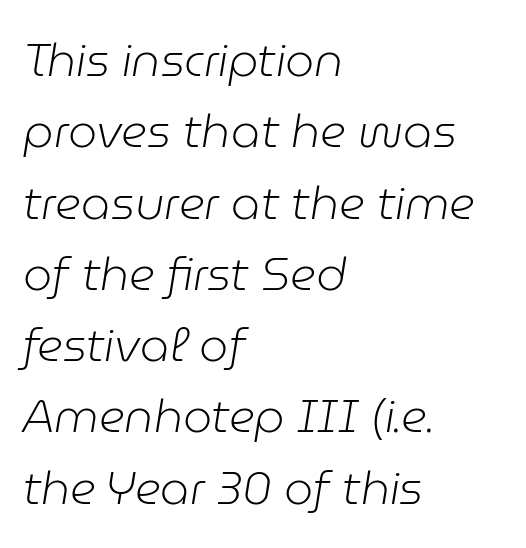
Q: Is the text bold? A: No.
Q: Is the text italic (slanted)? A: Yes, it leans right by about 9 degrees.
Q: Is the text underlined? A: No.
Q: How is the paragraph aligned? A: Left-aligned.
Q: Is the spacing between letters normal or unusually wide? A: Normal.
Q: Is the spacing between lines tight, normal or loose? A: Normal.
Q: Width (condensed, normal, or wide)? A: Normal.
Q: Stroke contrast? A: Low.
Q: x-height? A: Medium.
Q: Monospaced? A: No.
